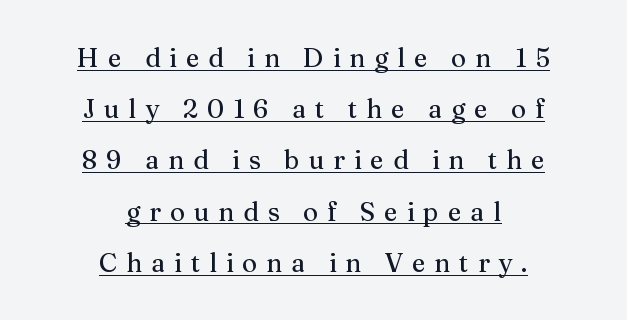
Q: Is the text italic (slanted)? A: No, it is upright.
Q: Is the text underlined? A: Yes.
Q: How is the paragraph aligned? A: Centered.
Q: Is the spacing between letters normal or unusually wide? A: Unusually wide.
Q: Is the spacing between lines tight, normal or loose? A: Loose.
